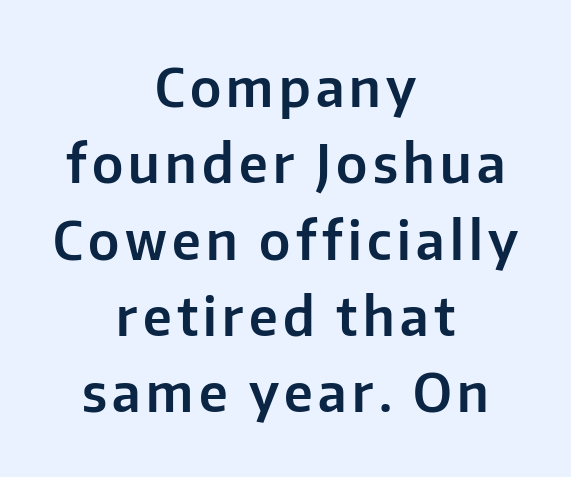
{"serif": "no", "italic": "no", "width": "normal", "stroke_contrast": "low", "x_height": "medium", "monospaced": "no", "underline": "no", "align": "center", "line_spacing": "normal", "line_spacing_ratio": 1.44, "glyph_px": 53}
